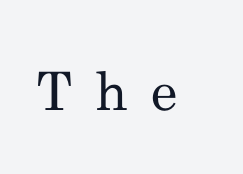
The image shows 53 px regular-weight serif type, upright; set unusually wide letter spacing (+0.44 em), not underlined; medium stroke contrast and a small x-height.
